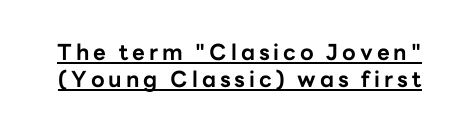
How heavy is the stroke? Heavy — this is a bold. It's the straight-up-and-down kind of type. The rendering uses the underline text-decoration.
